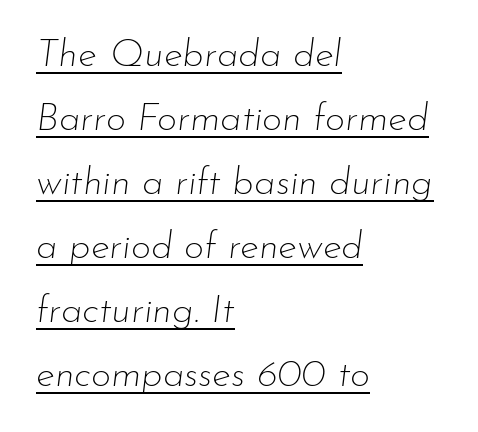
Q: Is the text bold? A: No.
Q: Is the text italic (slanted)? A: Yes, it leans right by about 7 degrees.
Q: Is the text underlined? A: Yes.
Q: How is the paragraph aligned? A: Left-aligned.
Q: Is the spacing between letters normal or unusually wide? A: Normal.
Q: Is the spacing between lines tight, normal or loose? A: Normal.
Q: Width (condensed, normal, or wide)? A: Normal.
Q: Stroke contrast? A: Low.
Q: x-height? A: Small.
Q: Monospaced? A: No.
